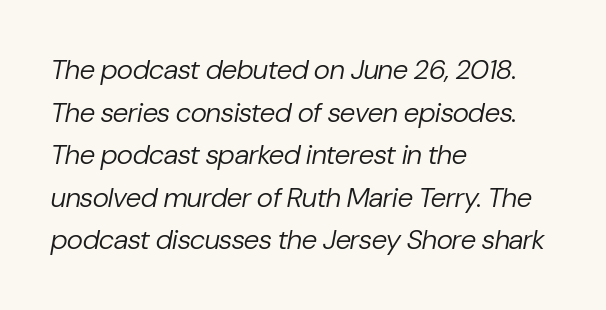
This block has exactly the height ordinary leading produces. Character widths vary here, with narrow letters taking less room than wide ones. Each word holds together tightly as a unit, with standard inter-letter gaps. The words here are not underlined. The face used here has a pronounced slope to its letters.
